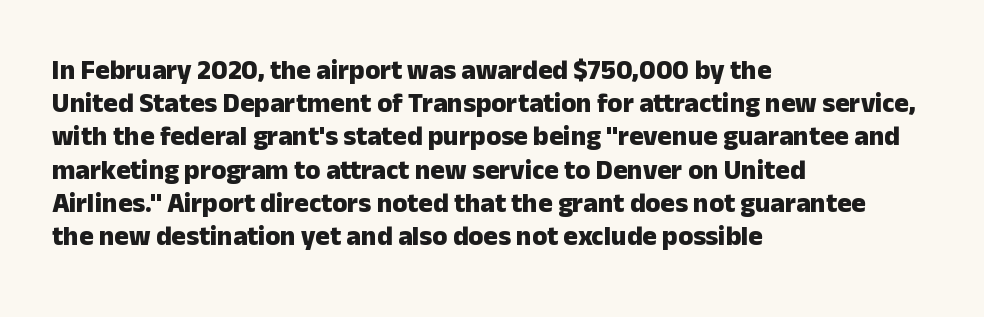
The image shows 27 px bold type, upright; set left-aligned, line spacing 1.23x, normal letter spacing, not underlined.
